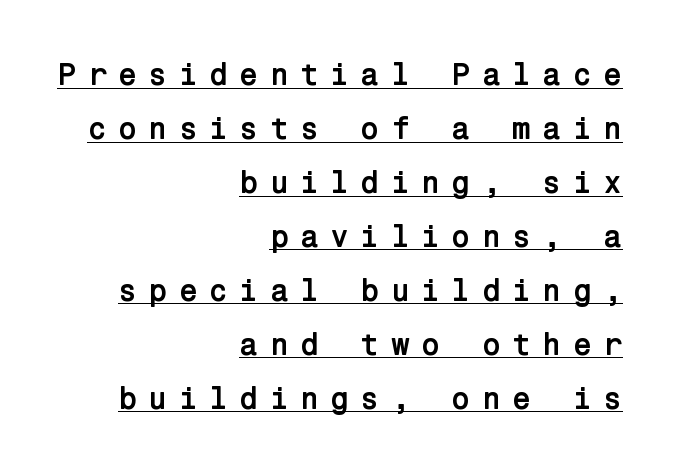
This is heavy type, rendered in bold. All the whitespace from short lines collects on the left. Descenders here cross a horizontal rule under the line. The rendering inserts visible extra space after every character.
